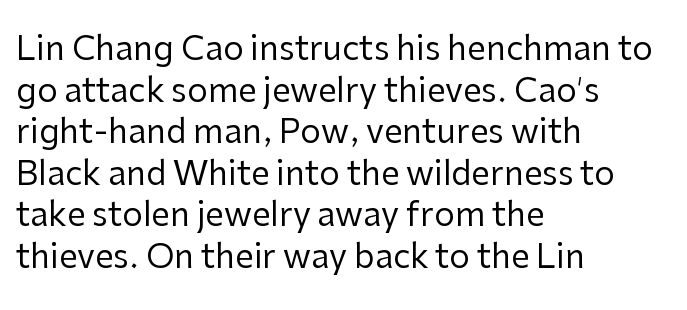
The image shows 33 px regular-weight sans-serif type, upright; set left-aligned, normal line spacing (1.26x), normal letter spacing, not underlined; low stroke contrast and a medium x-height.
